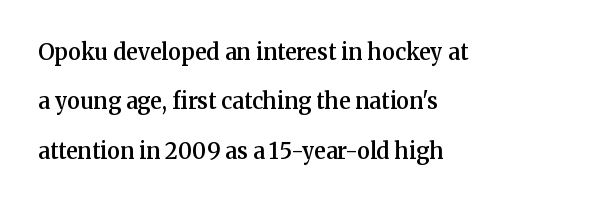
These lines carry some extra weight — a demibold, not a full bold. Glance below the letters and you will spot only blank space. This rendering leaves character spacing at its baseline value. The space between consecutive lines is lavish. Leftover space on each line is placed entirely after the last word.
